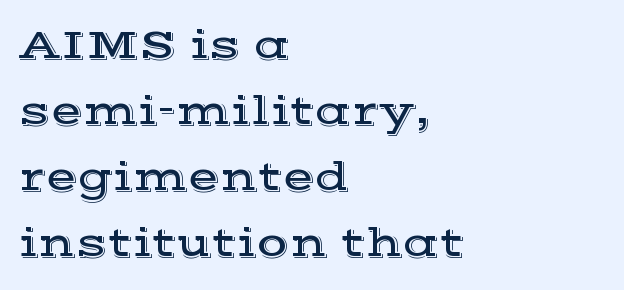
Q: Is the text italic (slanted)? A: No, it is upright.
Q: Is the typeface a serif or a sans-serif typeface? A: Serif.
Q: Is the text underlined? A: No.
Q: How is the paragraph aligned? A: Left-aligned.
Q: Is the spacing between letters normal or unusually wide? A: Normal.
Q: Is the spacing between lines tight, normal or loose? A: Normal.
Q: Width (condensed, normal, or wide)? A: Wide.
Q: x-height? A: Medium.
Q: Monospaced? A: No.
